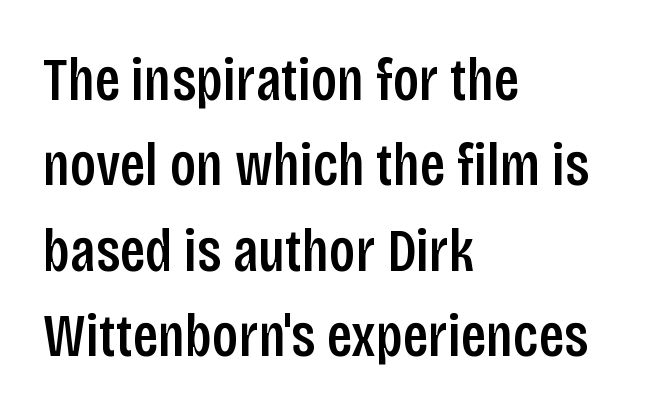
Q: Is the text italic (slanted)? A: No, it is upright.
Q: Is the typeface a serif or a sans-serif typeface? A: Sans-serif.
Q: Is the text underlined? A: No.
Q: How is the paragraph aligned? A: Left-aligned.
Q: Is the spacing between letters normal or unusually wide? A: Normal.
Q: Is the spacing between lines tight, normal or loose? A: Normal.
Q: Width (condensed, normal, or wide)? A: Condensed.
Q: Stroke contrast? A: Low.
Q: x-height? A: Large.
Q: Monospaced? A: No.
